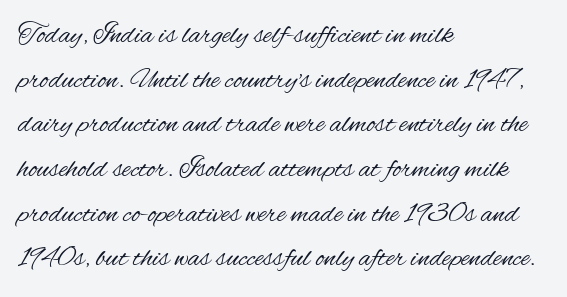
Q: Is the text bold? A: No.
Q: Is the text italic (slanted)? A: Yes.
Q: Is the typeface a serif or a sans-serif typeface? A: Sans-serif.
Q: Is the text underlined? A: No.
Q: How is the paragraph aligned? A: Left-aligned.
Q: Is the spacing between letters normal or unusually wide? A: Normal.
Q: Is the spacing between lines tight, normal or loose? A: Normal.
Q: Width (condensed, normal, or wide)? A: Condensed.
Q: Stroke contrast? A: Medium.
Q: x-height? A: Small.
Q: Monospaced? A: No.
